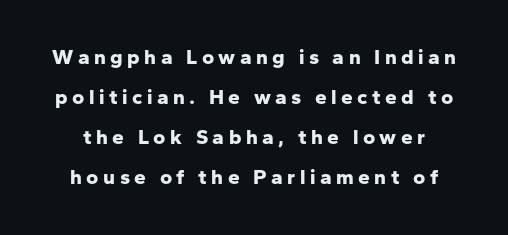
The image shows 21 px bold type, upright; set loose line spacing (1.91x), unusually wide letter spacing (+0.21 em), not underlined.
